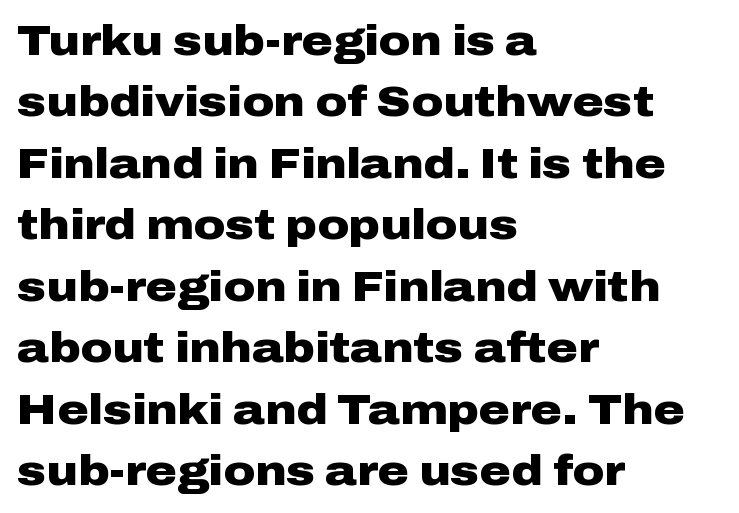
The words here are not underlined. Think of a printed novel: that variable character pitch is what you see here. The sample has been set heavy, in full bold. Each word holds together tightly as a unit, with standard inter-letter gaps. Each new line begins a customary step beneath the previous one.
